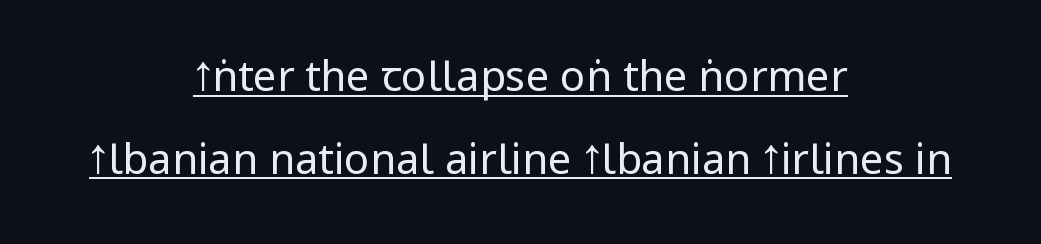
{"serif": "no", "italic": "no", "bold": "no", "weight": "regular", "width": "condensed", "stroke_contrast": "low", "x_height": "large", "monospaced": "no", "underline": "yes", "align": "center", "line_spacing": "loose", "line_spacing_ratio": 1.97, "letter_spacing": "normal", "letter_spacing_em": 0.0, "glyph_px": 42}
